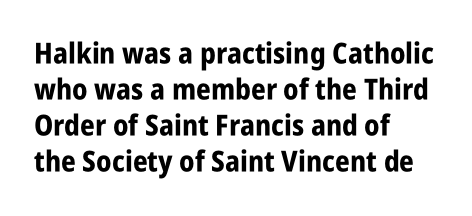
{"serif": "no", "italic": "no", "bold": "yes", "weight": "bold", "width": "condensed", "stroke_contrast": "low", "x_height": "large", "monospaced": "no", "underline": "no", "align": "left", "line_spacing_ratio": 1.24, "letter_spacing": "normal", "letter_spacing_em": 0.0, "glyph_px": 29}
